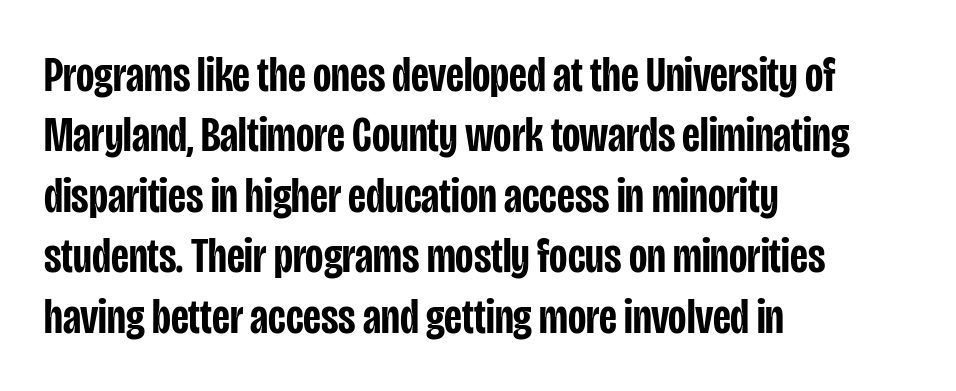
{"serif": "no", "italic": "no", "bold": "semi", "weight": "semibold", "width": "condensed", "stroke_contrast": "low", "x_height": "large", "monospaced": "no", "underline": "no", "align": "left", "line_spacing_ratio": 1.21, "letter_spacing": "normal", "letter_spacing_em": 0.0, "glyph_px": 50}
